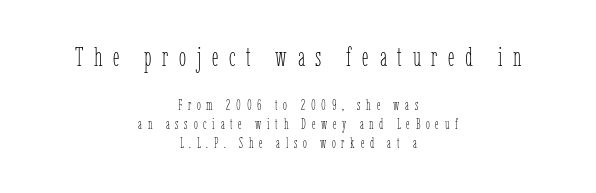
How are the letters spaced? Widely, with obvious added tracking. Two sizes are in play, and the larger belongs to the first block. This reads as an unemphasized weight, regular at the heaviest. Successive baselines arrive at the customary interval. Any mark beneath the type? The region is blank.
